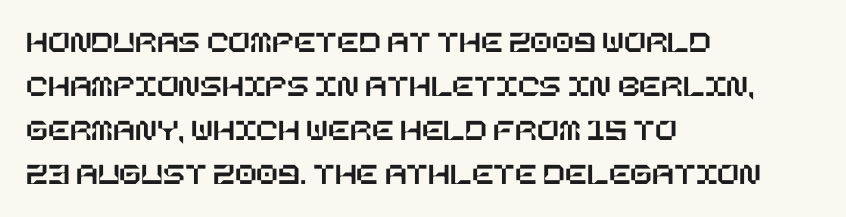
{"italic": "no", "width": "normal", "stroke_contrast": "low", "x_height": "large", "underline": "no", "align": "left", "line_spacing": "normal", "line_spacing_ratio": 1.37, "letter_spacing": "normal", "letter_spacing_em": 0.0, "glyph_px": 32}
